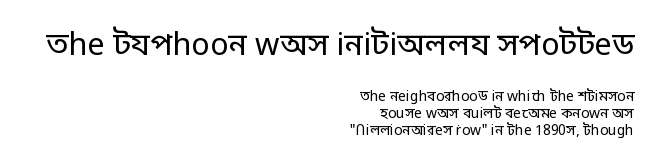
The image shows 31 px regular-weight sans-serif type, upright; set right-aligned, line spacing 1.2x, normal letter spacing, not underlined; the first (top) block is 2.21x larger; low stroke contrast and a large x-height.
